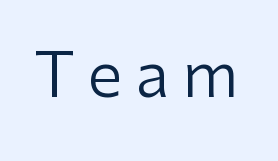
The image shows 62 px regular-weight sans-serif type, upright; set unusually wide letter spacing (+0.21 em), not underlined; low stroke contrast and a medium x-height.
